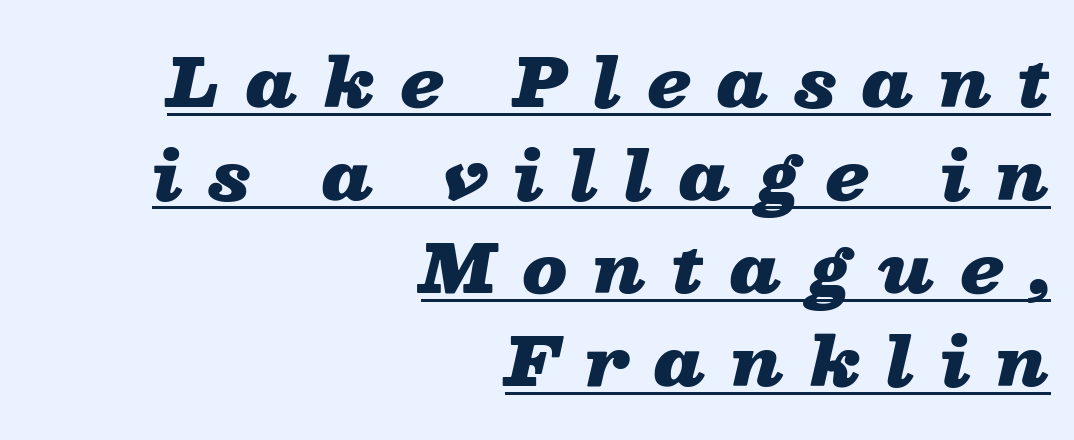
{"italic": "yes", "lean": "right", "slant_degrees": 13, "bold": "yes", "weight": "heavy", "width": "wide", "stroke_contrast": "low", "x_height": "medium", "monospaced": "no", "underline": "yes", "align": "right", "line_spacing": "normal", "line_spacing_ratio": 1.41, "letter_spacing": "wide", "letter_spacing_em": 0.39, "glyph_px": 66}
